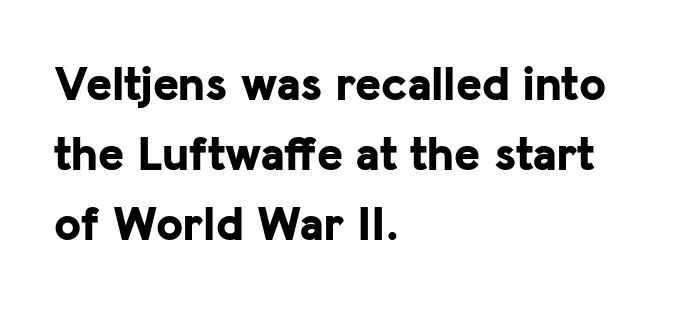
{"serif": "no", "italic": "no", "bold": "yes", "weight": "bold", "width": "normal", "stroke_contrast": "low", "x_height": "medium", "monospaced": "no", "underline": "no", "align": "left", "line_spacing": "normal", "line_spacing_ratio": 1.43, "letter_spacing": "normal", "letter_spacing_em": 0.0, "glyph_px": 49}
